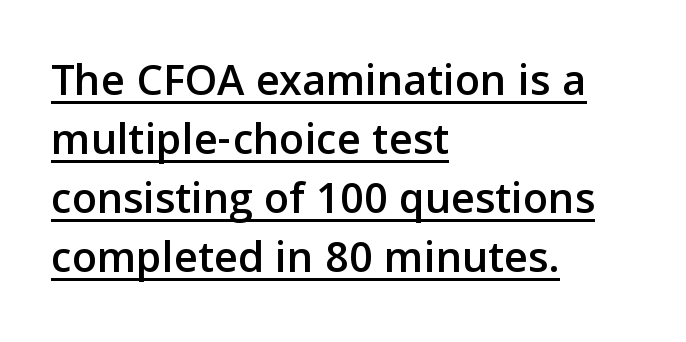
The image shows 46 px sans-serif type, upright; set left-aligned, normal line spacing (1.28x), normal letter spacing, underlined; low stroke contrast and a medium x-height.
